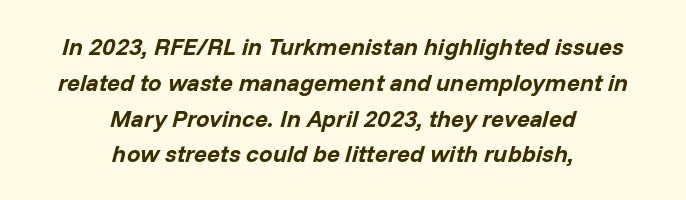
Q: Is the text bold? A: Yes.
Q: Is the text italic (slanted)? A: Yes, it leans right by about 14 degrees.
Q: Is the text underlined? A: No.
Q: How is the paragraph aligned? A: Centered.
Q: Is the spacing between letters normal or unusually wide? A: Normal.
Q: Is the spacing between lines tight, normal or loose? A: Normal.
